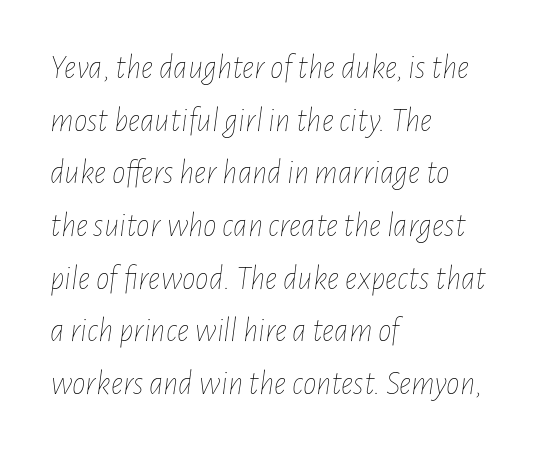
Inter-character spacing is left at the font's built-in metrics. These lines are rendered in a variable-pitch font. These lines were composed using italics. The rag falls on the right side of this text block. Honestly, there is no underline to notice here at all.
